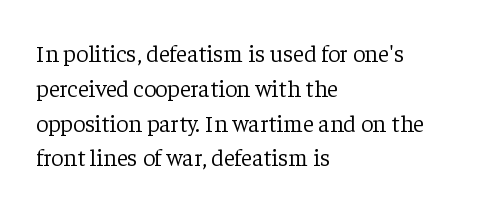
Q: Is the text bold? A: No.
Q: Is the text italic (slanted)? A: No, it is upright.
Q: Is the text underlined? A: No.
Q: How is the paragraph aligned? A: Left-aligned.
Q: Is the spacing between letters normal or unusually wide? A: Normal.
Q: Is the spacing between lines tight, normal or loose? A: Normal.
